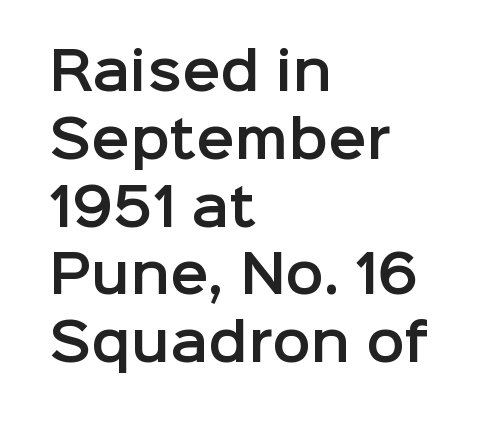
Q: Is the text italic (slanted)? A: No, it is upright.
Q: Is the typeface a serif or a sans-serif typeface? A: Sans-serif.
Q: Is the text underlined? A: No.
Q: How is the paragraph aligned? A: Left-aligned.
Q: Is the spacing between letters normal or unusually wide? A: Normal.
Q: Is the spacing between lines tight, normal or loose? A: Normal.
Q: Width (condensed, normal, or wide)? A: Normal.
Q: Stroke contrast? A: Low.
Q: x-height? A: Medium.
Q: Monospaced? A: No.
